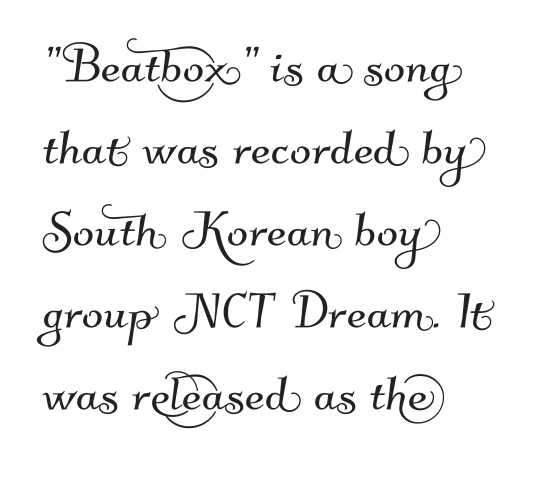
{"serif": "no", "width": "normal", "stroke_contrast": "medium", "x_height": "small", "monospaced": "no", "underline": "no", "align": "left", "line_spacing": "normal", "line_spacing_ratio": 1.3, "letter_spacing": "normal", "letter_spacing_em": 0.0, "glyph_px": 63}
